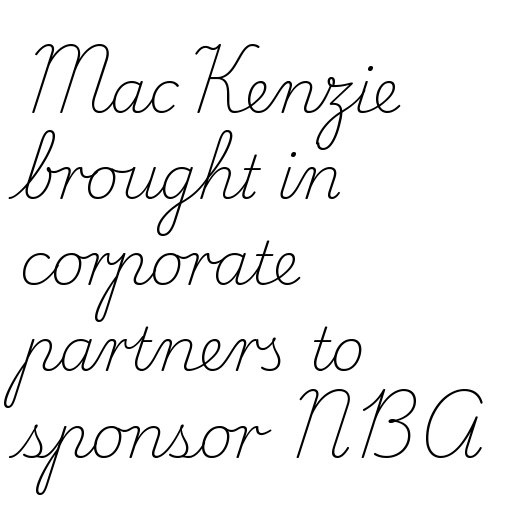
The image shows 59 px light serif type; set left-aligned, normal line spacing (1.46x), normal letter spacing, not underlined; low stroke contrast and a small x-height.
